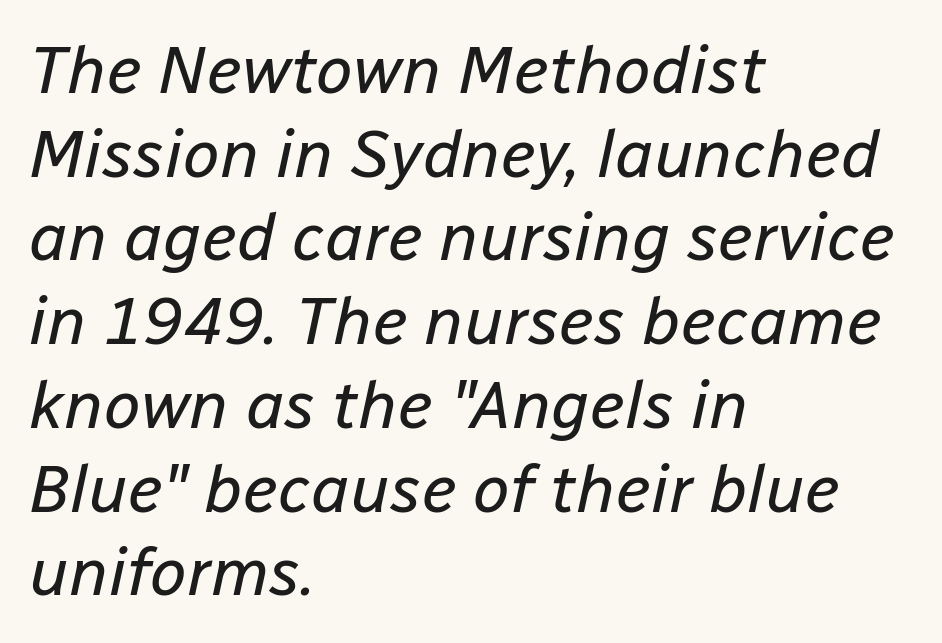
{"italic": "yes", "lean": "right", "slant_degrees": 12, "bold": "no", "weight": "regular", "width": "normal", "stroke_contrast": "low", "x_height": "medium", "monospaced": "no", "underline": "no", "align": "left", "line_spacing": "normal", "line_spacing_ratio": 1.25, "letter_spacing": "normal", "letter_spacing_em": 0.0, "glyph_px": 67}
